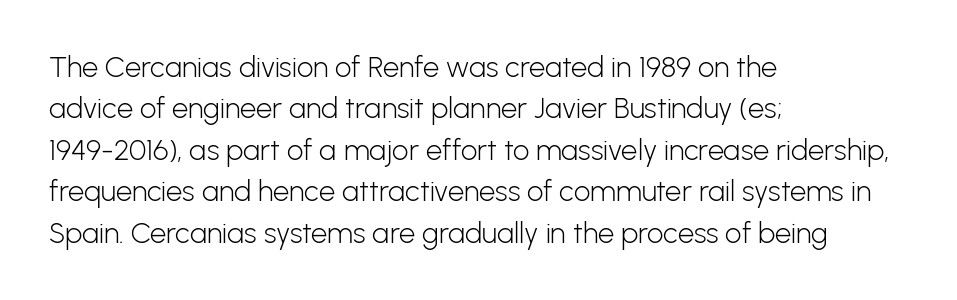
On a weight scale, this lands at 450 or below. The rendering uses natural spacing where letterforms have individual widths. Standard letterfit; no display-style spreading of the glyphs. Quick note: underline off. Tall strokes in this sample are plumb rather than angled.
